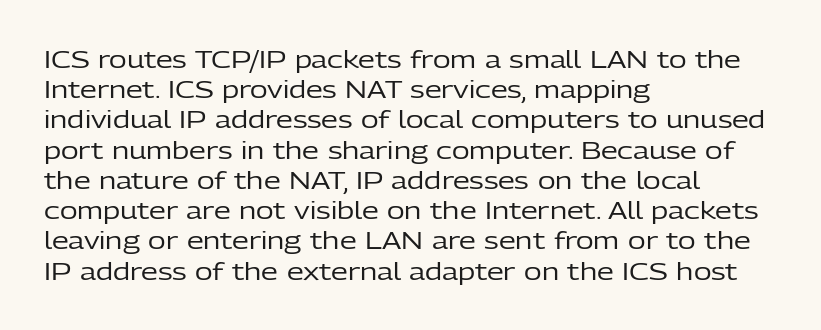
The weight would be labelled regular, book, light, or lighter still. Every stem runs plumb, perpendicular to the baseline. Descender tails drop into unmarked territory. One glance says typical: line gaps are just what's usual.
